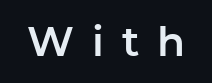
The image shows 41 px sans-serif type, upright; set unusually wide letter spacing (+0.44 em), not underlined; low stroke contrast and a medium x-height.
